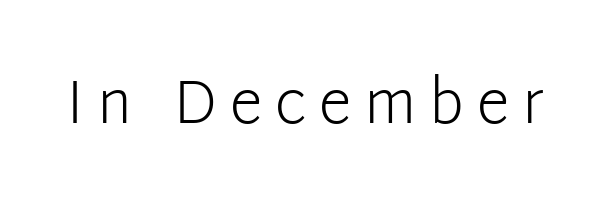
The image shows 61 px light sans-serif type, upright; set unusually wide letter spacing (+0.21 em), not underlined; low stroke contrast and a medium x-height.
